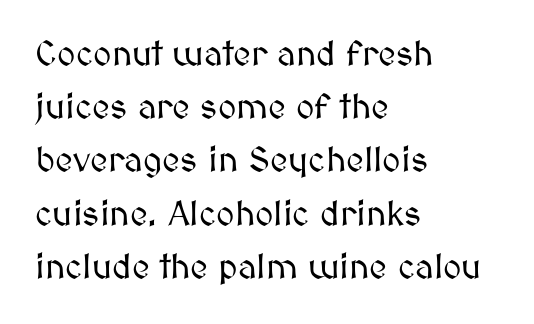
The string is rendered with underlining switched off. Line starts are locked; line ends wander. Leading matches the norm, producing a regular column. You could call the tracking neutral — neither tight nor loose. Ascenders rise straight up at ninety degrees.
